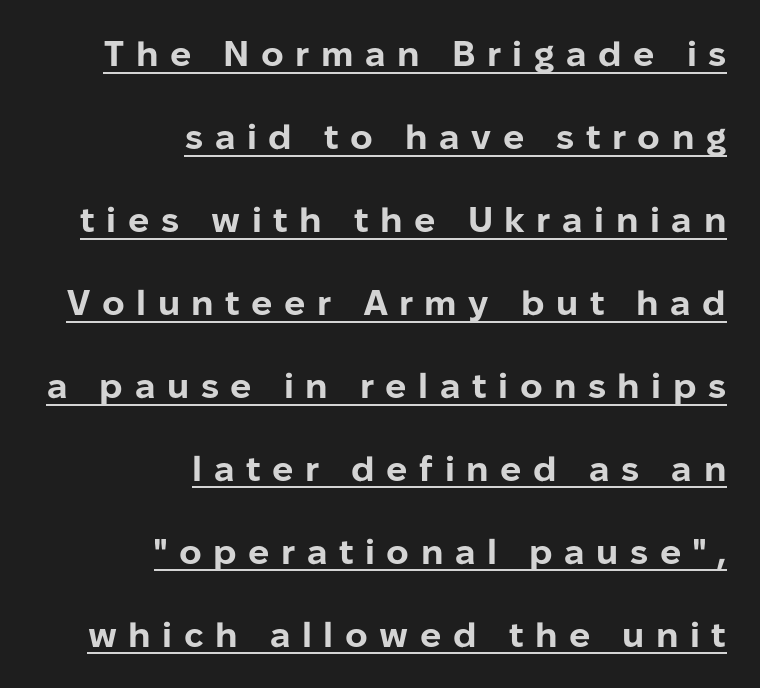
Q: Is the text bold? A: Yes.
Q: Is the text italic (slanted)? A: No, it is upright.
Q: Is the typeface a serif or a sans-serif typeface? A: Sans-serif.
Q: Is the text underlined? A: Yes.
Q: How is the paragraph aligned? A: Right-aligned.
Q: Is the spacing between letters normal or unusually wide? A: Unusually wide.
Q: Is the spacing between lines tight, normal or loose? A: Loose.
Q: Width (condensed, normal, or wide)? A: Normal.
Q: Stroke contrast? A: Low.
Q: x-height? A: Medium.
Q: Monospaced? A: No.
